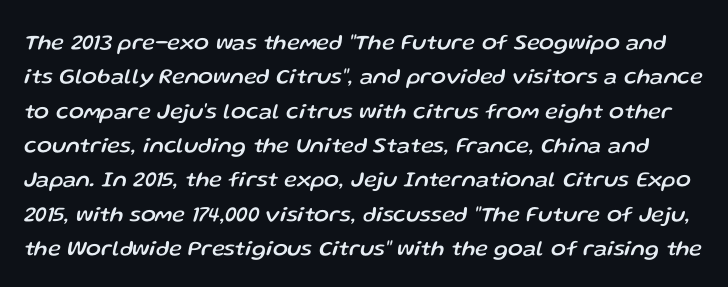
The image shows 22 px text type, italic (leaning right); set normal line spacing (1.56x), normal letter spacing, not underlined.
